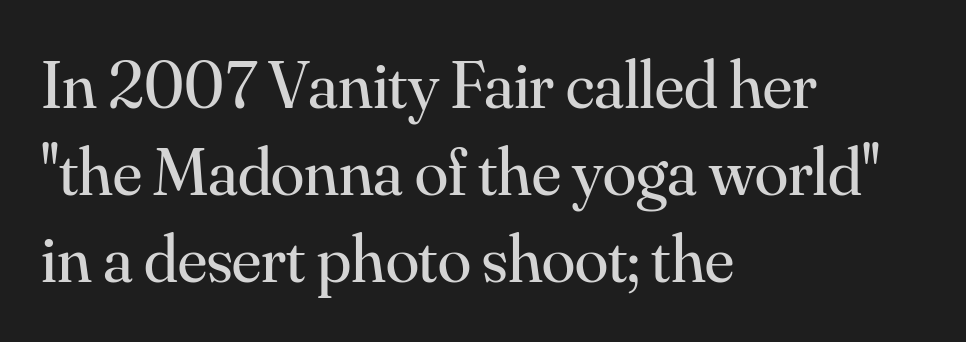
The image shows 68 px regular-weight serif type, upright; set left-aligned, normal line spacing (1.28x), normal letter spacing, not underlined; medium stroke contrast and a small x-height.
